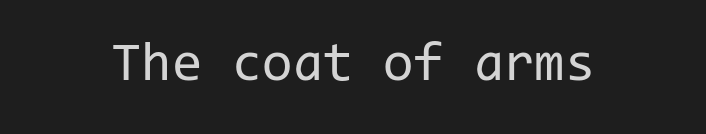
Q: Is the text bold? A: No.
Q: Is the text italic (slanted)? A: No, it is upright.
Q: Is the typeface a serif or a sans-serif typeface? A: Sans-serif.
Q: Is the text underlined? A: No.
Q: Is the spacing between letters normal or unusually wide? A: Normal.
Q: Width (condensed, normal, or wide)? A: Normal.
Q: Stroke contrast? A: Low.
Q: x-height? A: Medium.
Q: Monospaced? A: Yes.
